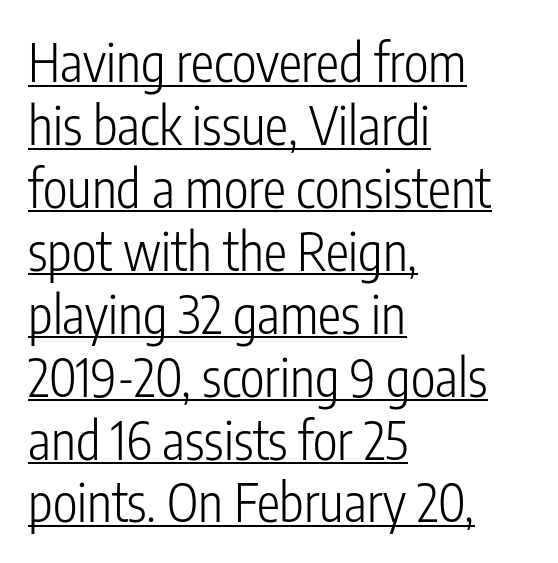
Q: Is the text bold? A: No.
Q: Is the text italic (slanted)? A: No, it is upright.
Q: Is the typeface a serif or a sans-serif typeface? A: Sans-serif.
Q: Is the text underlined? A: Yes.
Q: How is the paragraph aligned? A: Left-aligned.
Q: Is the spacing between letters normal or unusually wide? A: Normal.
Q: Width (condensed, normal, or wide)? A: Condensed.
Q: Stroke contrast? A: Low.
Q: x-height? A: Medium.
Q: Monospaced? A: No.
